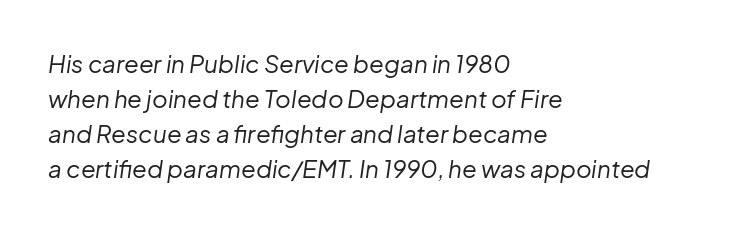
The image shows 24 px text type, italic (leaning right); set left-aligned, normal line spacing (1.46x), normal letter spacing, not underlined.
